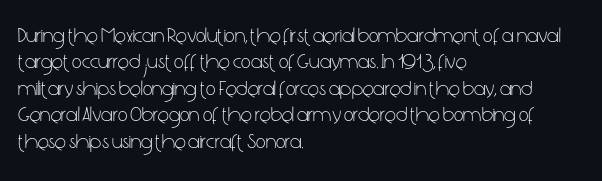
{"italic": "no", "bold": "no", "underline": "no", "align": "left", "line_spacing": "normal", "line_spacing_ratio": 1.26, "letter_spacing": "normal", "letter_spacing_em": 0.0, "glyph_px": 21}
